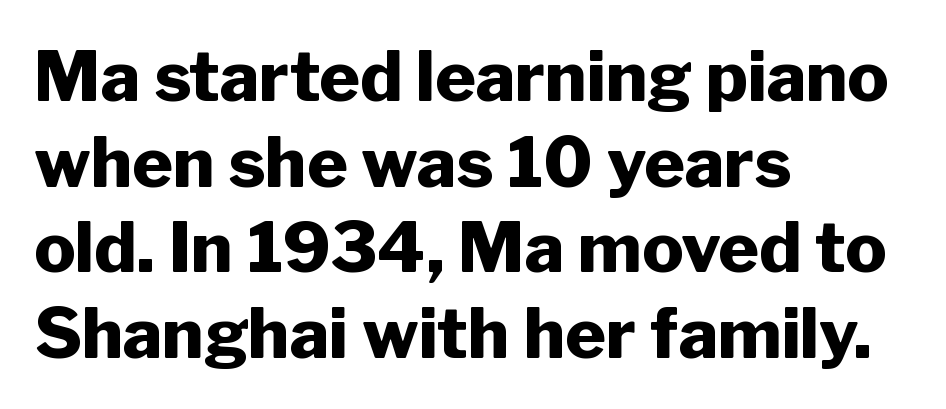
{"serif": "no", "italic": "no", "bold": "yes", "weight": "heavy", "width": "normal", "stroke_contrast": "low", "x_height": "medium", "monospaced": "no", "underline": "no", "align": "left", "line_spacing_ratio": 1.24, "letter_spacing": "normal", "letter_spacing_em": 0.0, "glyph_px": 69}
